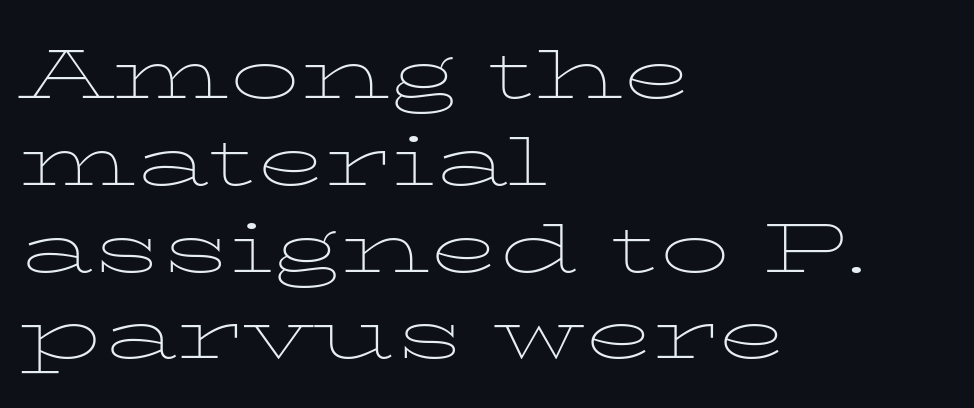
Q: Is the text bold? A: No.
Q: Is the text italic (slanted)? A: No, it is upright.
Q: Is the typeface a serif or a sans-serif typeface? A: Serif.
Q: Is the text underlined? A: No.
Q: How is the paragraph aligned? A: Left-aligned.
Q: Is the spacing between letters normal or unusually wide? A: Normal.
Q: Width (condensed, normal, or wide)? A: Wide.
Q: Stroke contrast? A: Low.
Q: x-height? A: Medium.
Q: Monospaced? A: No.
